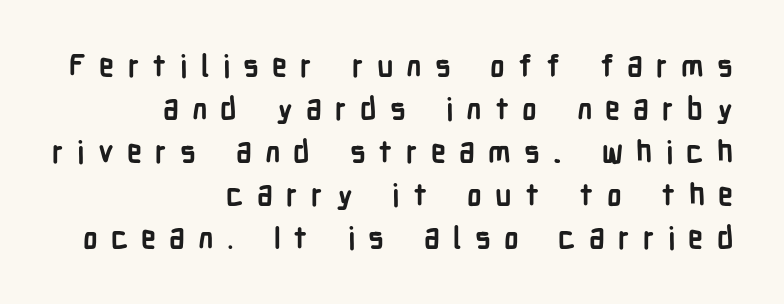
A typesetter would call this proportional, since set widths differ per character. This block has exactly the height ordinary leading produces. You can tell from the bare stems that sans-serif type was used. Here the glyphs are tracked loosely, breaking word shapes into spaced letters.
